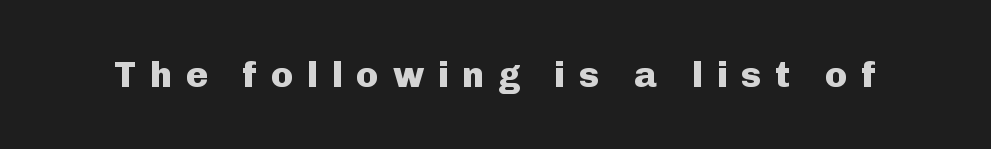
Q: Is the text bold? A: Yes.
Q: Is the text italic (slanted)? A: No, it is upright.
Q: Is the typeface a serif or a sans-serif typeface? A: Sans-serif.
Q: Is the text underlined? A: No.
Q: Is the spacing between letters normal or unusually wide? A: Unusually wide.
Q: Width (condensed, normal, or wide)? A: Normal.
Q: Stroke contrast? A: Low.
Q: x-height? A: Medium.
Q: Monospaced? A: No.
